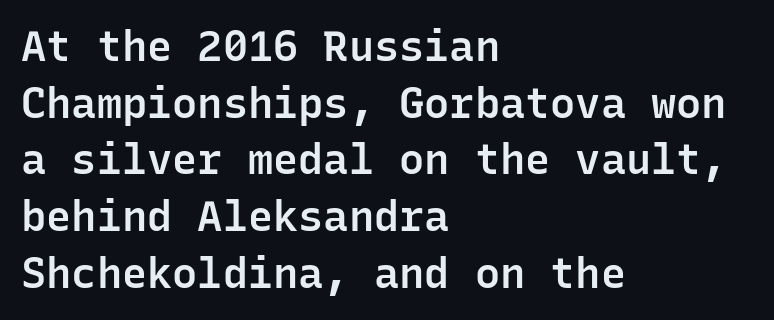
The letters are semibold — heavier than regular but short of a full bold. Reading down the column, the eye jumps a familiar distance to each next line. The rendering shows plain stroke endings on the letterforms — a sans-serif design. Horizontally, the lines are justified to the leading edge only. The passage shown is typed in a monospace face where columns stay perfectly aligned. The typography opts for an upright posture over an oblique one.
